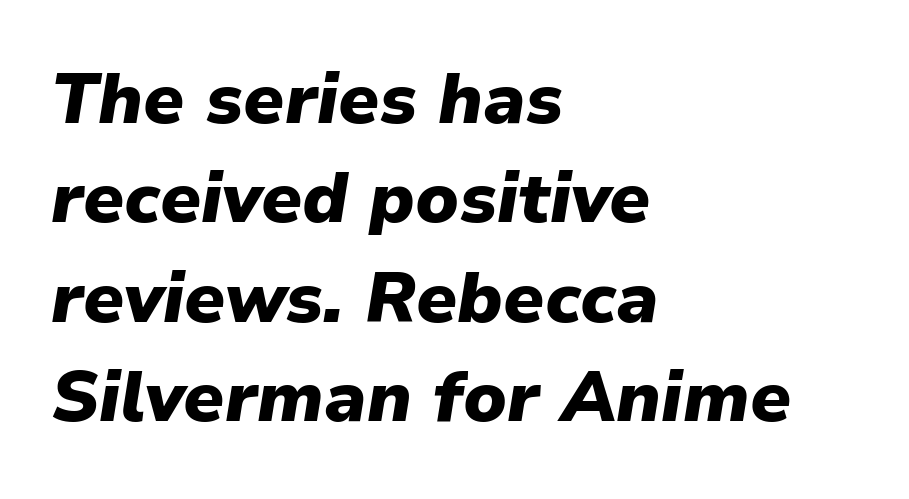
Q: Is the text bold? A: Yes.
Q: Is the text italic (slanted)? A: Yes, it leans right by about 9 degrees.
Q: Is the text underlined? A: No.
Q: How is the paragraph aligned? A: Left-aligned.
Q: Is the spacing between letters normal or unusually wide? A: Normal.
Q: Is the spacing between lines tight, normal or loose? A: Normal.
Q: Width (condensed, normal, or wide)? A: Normal.
Q: Stroke contrast? A: Low.
Q: x-height? A: Medium.
Q: Monospaced? A: No.
